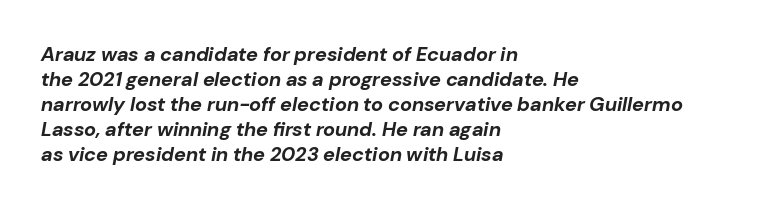
Q: Is the text bold? A: Yes.
Q: Is the text italic (slanted)? A: Yes, it leans right by about 10 degrees.
Q: Is the text underlined? A: No.
Q: How is the paragraph aligned? A: Left-aligned.
Q: Is the spacing between letters normal or unusually wide? A: Normal.
Q: Is the spacing between lines tight, normal or loose? A: Normal.
